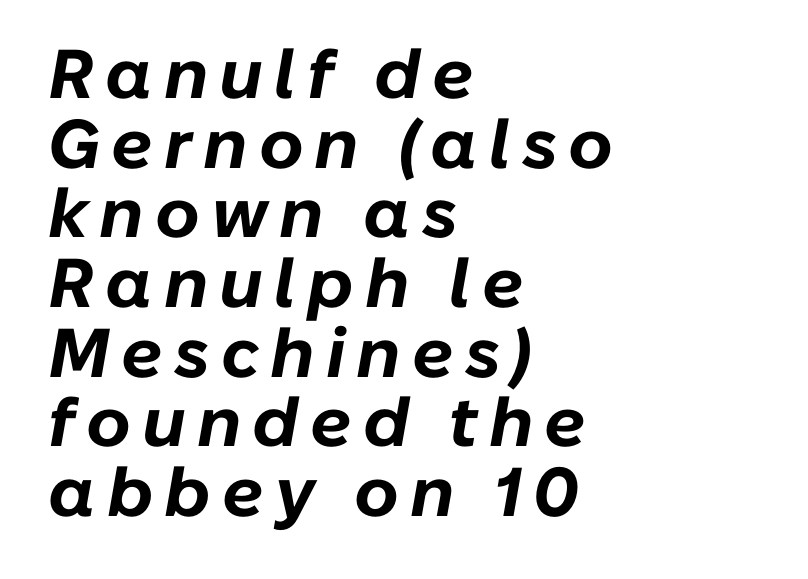
As a designer I'd log this as weight 700, bold. The letters advance in unequal steps, a hallmark of proportional type. The line-height multiplier appears low, near solid setting. Any mark beneath the type? The region is blank.
